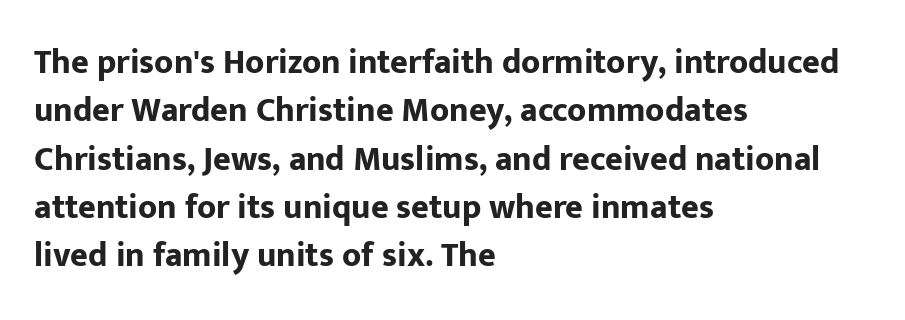
The image shows 34 px bold sans-serif type, upright; set left-aligned, normal line spacing (1.42x), normal letter spacing, not underlined; low stroke contrast and a medium x-height.
